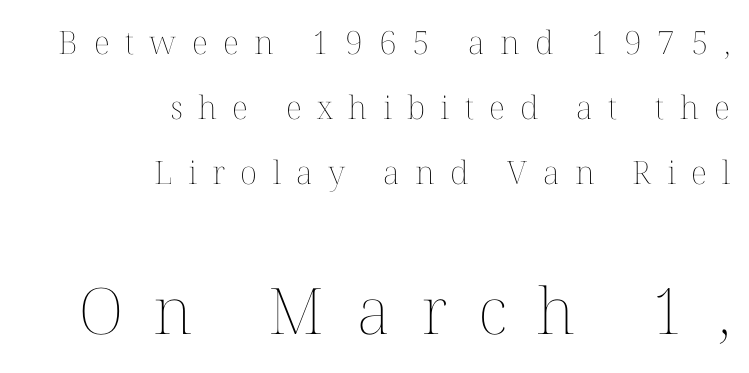
Q: Is the text bold? A: No.
Q: Is the text italic (slanted)? A: No, it is upright.
Q: Is the text underlined? A: No.
Q: How is the paragraph aligned? A: Right-aligned.
Q: Is the spacing between letters normal or unusually wide? A: Unusually wide.
Q: Is the spacing between lines tight, normal or loose? A: Loose.
Q: Which block of text is set in a larger size, the first (top) or the second (bottom)? A: The second (bottom) one.
Q: Width (condensed, normal, or wide)? A: Normal.
Q: Stroke contrast? A: Medium.
Q: x-height? A: Medium.
Q: Monospaced? A: No.
